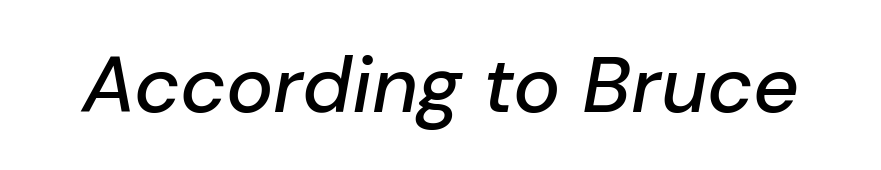
The image shows 79 px text type, italic (leaning right); set normal letter spacing, not underlined; low stroke contrast and a medium x-height.
